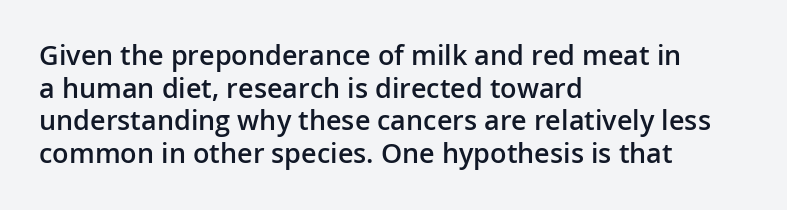
The image shows 27 px text type, upright; set left-aligned, line spacing 1.21x, normal letter spacing, not underlined.
